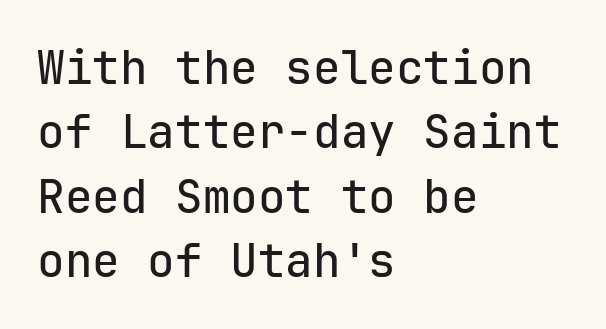
Q: Is the text italic (slanted)? A: No, it is upright.
Q: Is the typeface a serif or a sans-serif typeface? A: Sans-serif.
Q: Is the text underlined? A: No.
Q: How is the paragraph aligned? A: Left-aligned.
Q: Is the spacing between letters normal or unusually wide? A: Normal.
Q: Is the spacing between lines tight, normal or loose? A: Normal.
Q: Width (condensed, normal, or wide)? A: Normal.
Q: Stroke contrast? A: Low.
Q: x-height? A: Medium.
Q: Monospaced? A: Yes.
